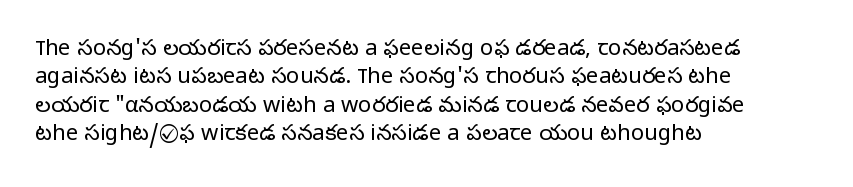
{"italic": "no", "bold": "no", "underline": "no", "align": "left", "line_spacing": "normal", "line_spacing_ratio": 1.29, "letter_spacing": "normal", "letter_spacing_em": 0.0, "glyph_px": 22}
